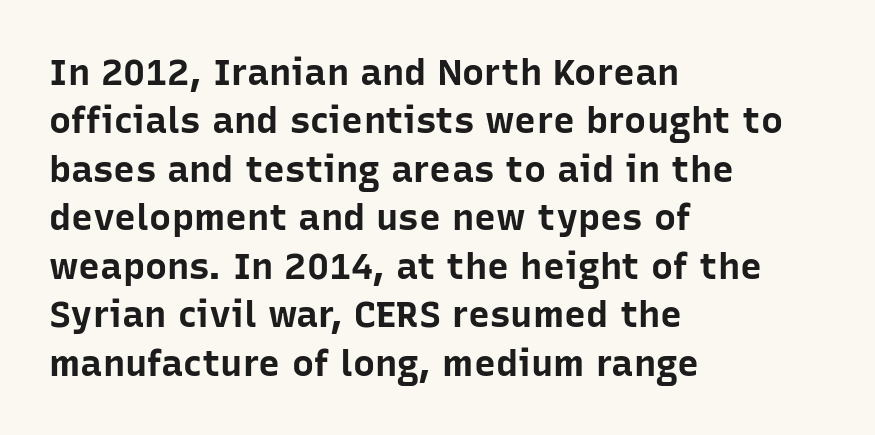
Q: Is the text bold? A: Yes.
Q: Is the text italic (slanted)? A: No, it is upright.
Q: Is the typeface a serif or a sans-serif typeface? A: Sans-serif.
Q: Is the text underlined? A: No.
Q: How is the paragraph aligned? A: Left-aligned.
Q: Is the spacing between letters normal or unusually wide? A: Normal.
Q: Is the spacing between lines tight, normal or loose? A: Normal.
Q: Width (condensed, normal, or wide)? A: Normal.
Q: Stroke contrast? A: Low.
Q: x-height? A: Medium.
Q: Monospaced? A: No.
